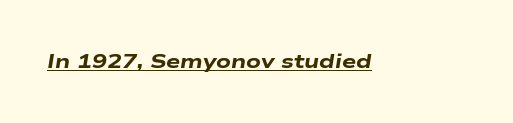
{"italic": "yes", "lean": "right", "slant_degrees": 9, "bold": "yes", "underline": "yes", "letter_spacing": "normal", "letter_spacing_em": 0.0, "glyph_px": 20}
